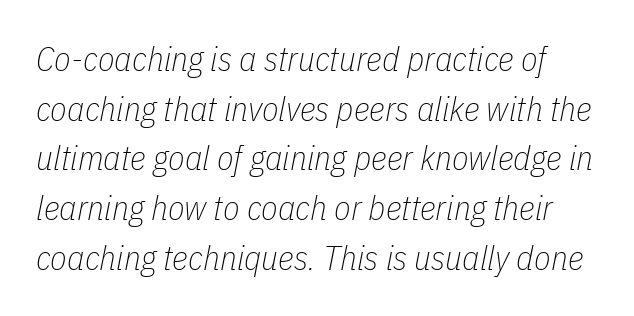
The space beneath each line is pristine and unruled. Posture: slanted. Students, note that the glyphs here touch the page at normal intervals. Interline gaps are of average width in this sample.
